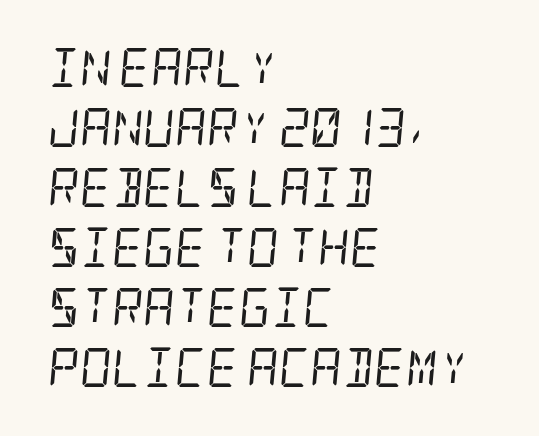
{"serif": "yes", "italic": "yes", "lean": "right", "slant_degrees": 5, "bold": "no", "weight": "regular", "width": "condensed", "stroke_contrast": "low", "x_height": "large", "underline": "no", "align": "left", "line_spacing": "normal", "line_spacing_ratio": 1.54, "letter_spacing": "normal", "letter_spacing_em": 0.0, "glyph_px": 39}
